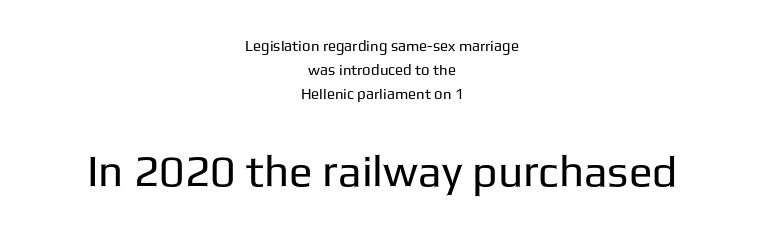
{"serif": "no", "italic": "no", "bold": "no", "weight": "regular", "width": "normal", "stroke_contrast": "low", "x_height": "medium", "monospaced": "no", "underline": "no", "align": "center", "line_spacing": "normal", "line_spacing_ratio": 1.61, "letter_spacing": "normal", "letter_spacing_em": 0.0, "larger_block": "second", "size_ratio": 2.93, "glyph_px": 44}
